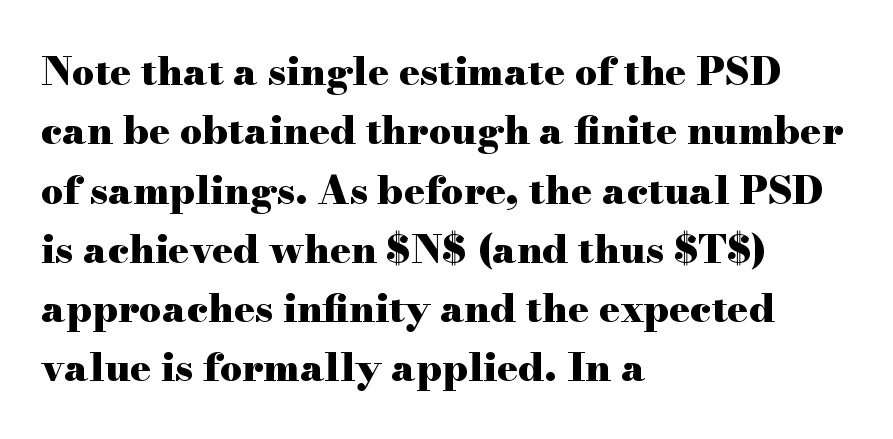
Style check: upright. Here the designer chose a conventional face with non-uniform glyph widths. The face used here has the dense, thick strokes of a bold. The passage shown is not underscored anywhere.
